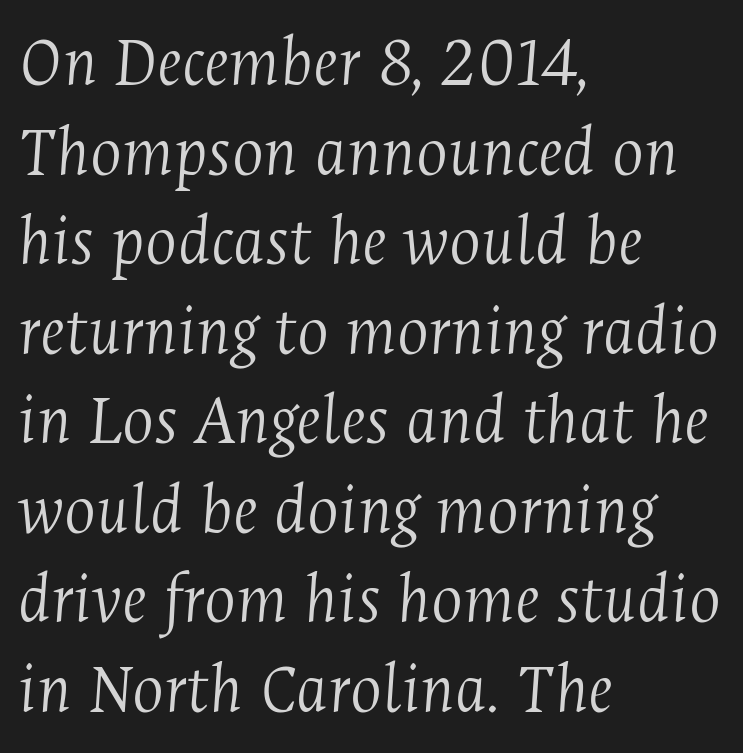
Q: Is the text bold? A: No.
Q: Is the text italic (slanted)? A: Yes, it leans right by about 4 degrees.
Q: Is the typeface a serif or a sans-serif typeface? A: Serif.
Q: Is the text underlined? A: No.
Q: How is the paragraph aligned? A: Left-aligned.
Q: Is the spacing between letters normal or unusually wide? A: Normal.
Q: Width (condensed, normal, or wide)? A: Condensed.
Q: Stroke contrast? A: Medium.
Q: x-height? A: Medium.
Q: Monospaced? A: No.
